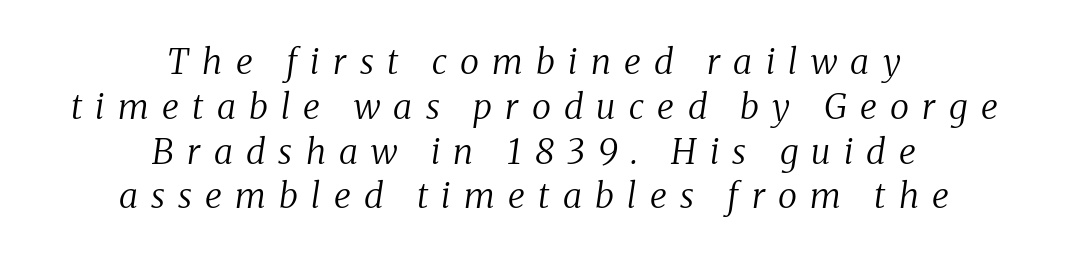
{"serif": "yes", "italic": "yes", "lean": "right", "slant_degrees": 8, "bold": "no", "weight": "regular", "width": "normal", "stroke_contrast": "medium", "x_height": "medium", "monospaced": "no", "underline": "no", "align": "center", "line_spacing": "normal", "line_spacing_ratio": 1.28, "letter_spacing": "wide", "letter_spacing_em": 0.38, "glyph_px": 35}
